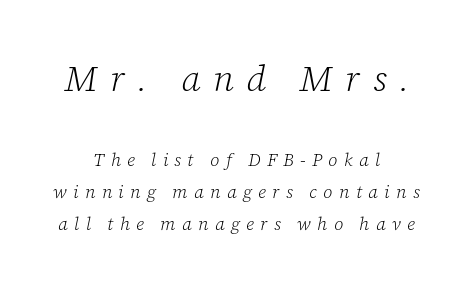
Q: Is the text bold? A: No.
Q: Is the text italic (slanted)? A: Yes, it leans right by about 12 degrees.
Q: Is the typeface a serif or a sans-serif typeface? A: Serif.
Q: Is the text underlined? A: No.
Q: How is the paragraph aligned? A: Centered.
Q: Is the spacing between letters normal or unusually wide? A: Unusually wide.
Q: Which block of text is set in a larger size, the first (top) or the second (bottom)? A: The first (top) one.
Q: Width (condensed, normal, or wide)? A: Normal.
Q: Stroke contrast? A: Low.
Q: x-height? A: Medium.
Q: Monospaced? A: No.
